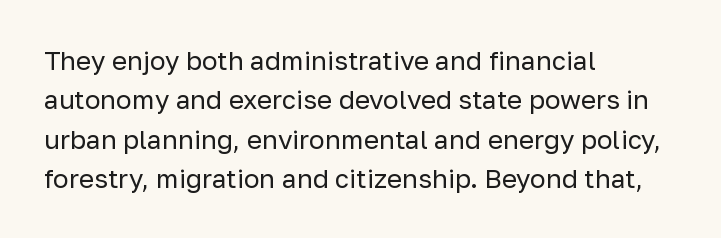
A typesetter would mark this as roman, not italic. Does the leading feel generous? No, just average. The typesetter chose a ragged-right arrangement here. The gaps between neighbouring characters are ordinary and unremarkable. Is this a heavy cut? Hardly; it is regular or lighter. The space directly below the letters is spotless.
